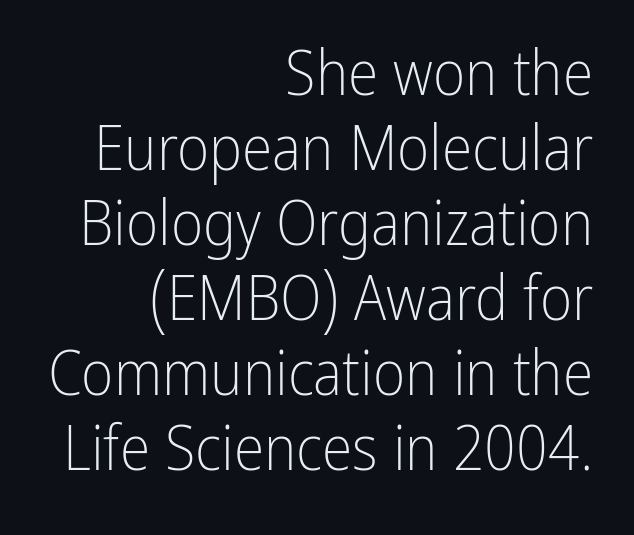
{"serif": "no", "italic": "no", "bold": "no", "weight": "light", "width": "condensed", "stroke_contrast": "low", "x_height": "medium", "monospaced": "no", "underline": "no", "align": "right", "line_spacing_ratio": 1.21, "letter_spacing": "normal", "letter_spacing_em": 0.0, "glyph_px": 62}
